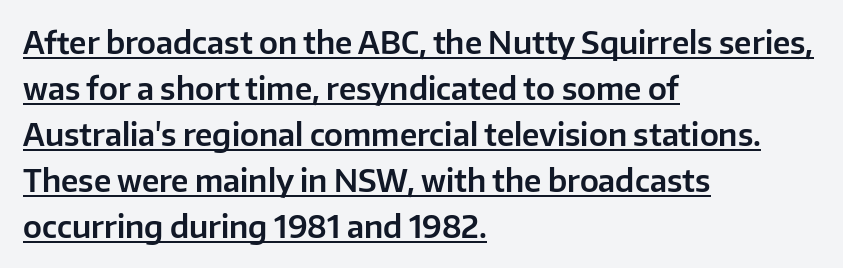
Q: Is the text italic (slanted)? A: No, it is upright.
Q: Is the typeface a serif or a sans-serif typeface? A: Sans-serif.
Q: Is the text underlined? A: Yes.
Q: How is the paragraph aligned? A: Left-aligned.
Q: Is the spacing between letters normal or unusually wide? A: Normal.
Q: Is the spacing between lines tight, normal or loose? A: Normal.
Q: Width (condensed, normal, or wide)? A: Normal.
Q: Stroke contrast? A: Low.
Q: x-height? A: Medium.
Q: Monospaced? A: No.
